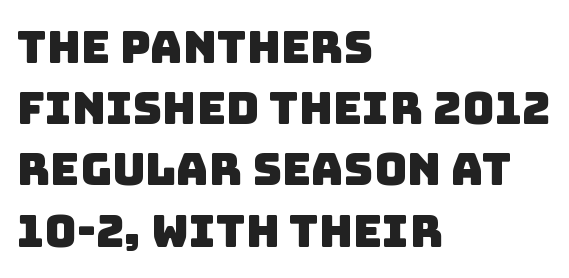
The image shows 45 px sans-serif type; set left-aligned, normal line spacing (1.36x), normal letter spacing, not underlined; low stroke contrast and a large x-height.
